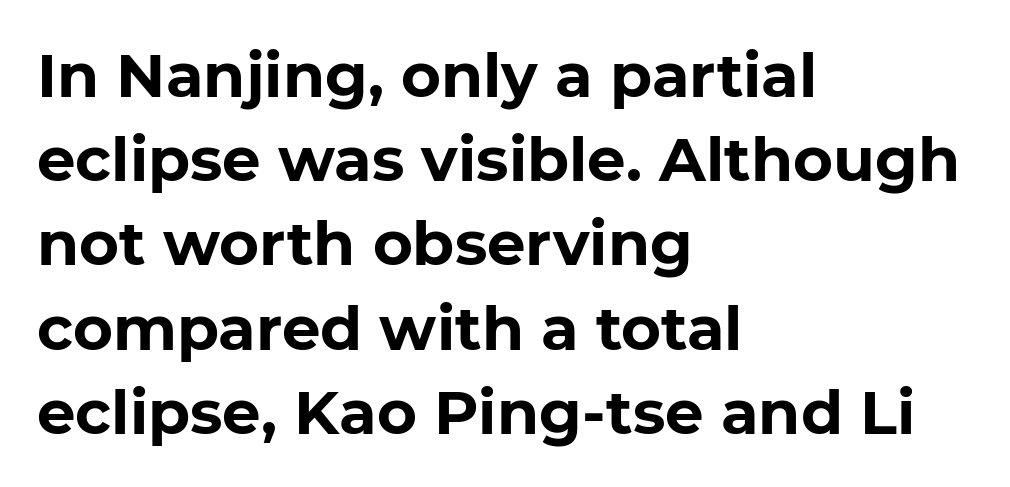
Q: Is the text bold? A: Yes.
Q: Is the text italic (slanted)? A: No, it is upright.
Q: Is the typeface a serif or a sans-serif typeface? A: Sans-serif.
Q: Is the text underlined? A: No.
Q: How is the paragraph aligned? A: Left-aligned.
Q: Is the spacing between letters normal or unusually wide? A: Normal.
Q: Is the spacing between lines tight, normal or loose? A: Normal.
Q: Width (condensed, normal, or wide)? A: Normal.
Q: Stroke contrast? A: Low.
Q: x-height? A: Medium.
Q: Monospaced? A: No.
